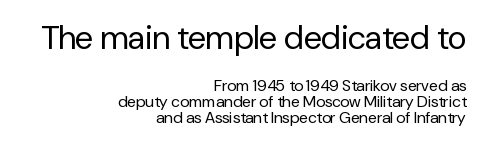
{"serif": "no", "italic": "no", "bold": "no", "weight": "regular", "width": "normal", "stroke_contrast": "low", "x_height": "medium", "monospaced": "no", "underline": "no", "align": "right", "line_spacing": "tight", "line_spacing_ratio": 0.99, "letter_spacing": "normal", "letter_spacing_em": 0.0, "larger_block": "first", "size_ratio": 2.06, "glyph_px": 33}
